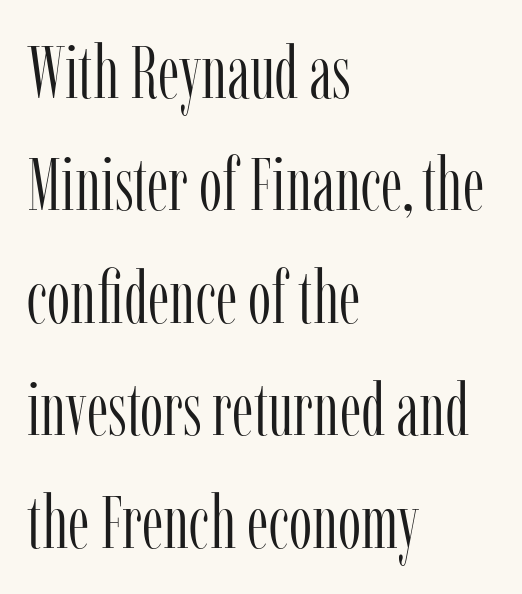
Q: Is the text bold? A: No.
Q: Is the text italic (slanted)? A: No, it is upright.
Q: Is the typeface a serif or a sans-serif typeface? A: Serif.
Q: Is the text underlined? A: No.
Q: How is the paragraph aligned? A: Left-aligned.
Q: Is the spacing between letters normal or unusually wide? A: Normal.
Q: Is the spacing between lines tight, normal or loose? A: Normal.
Q: Width (condensed, normal, or wide)? A: Condensed.
Q: Stroke contrast? A: Low.
Q: x-height? A: Medium.
Q: Monospaced? A: No.
